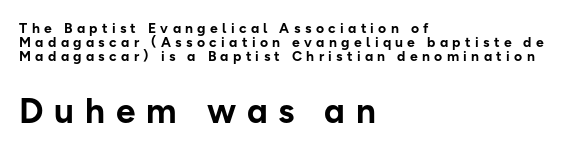
{"serif": "no", "italic": "no", "bold": "yes", "weight": "bold", "width": "normal", "stroke_contrast": "low", "x_height": "medium", "monospaced": "no", "underline": "no", "align": "left", "line_spacing": "tight", "line_spacing_ratio": 1.01, "letter_spacing": "wide", "letter_spacing_em": 0.31, "larger_block": "second", "size_ratio": 2.5, "glyph_px": 35}
